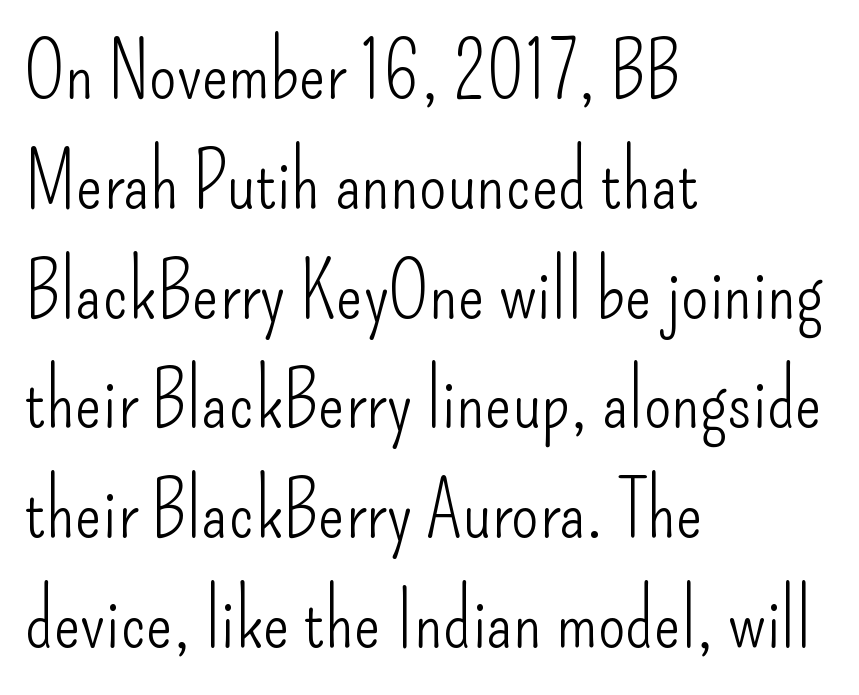
The image shows 79 px light, condensed sans-serif type, upright; set left-aligned, normal line spacing (1.39x), normal letter spacing, not underlined; low stroke contrast and a small x-height.
